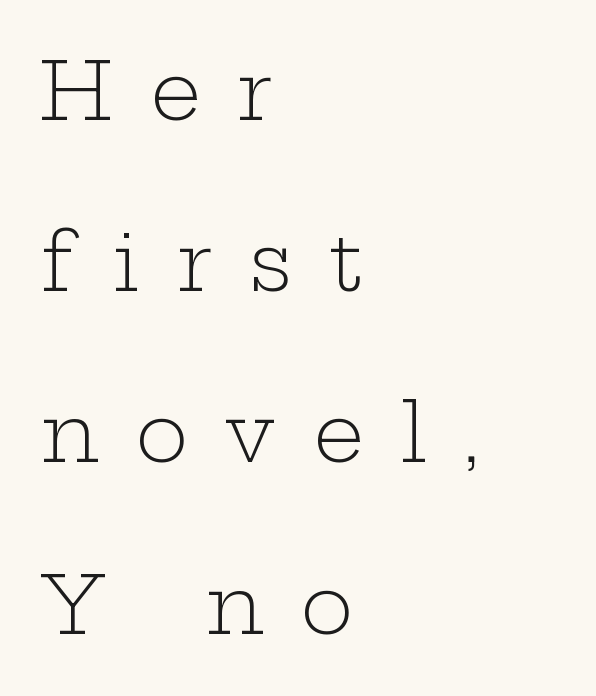
{"serif": "yes", "italic": "no", "bold": "no", "weight": "light", "width": "wide", "stroke_contrast": "low", "x_height": "medium", "monospaced": "no", "underline": "no", "align": "left", "line_spacing": "loose", "line_spacing_ratio": 2.14, "letter_spacing": "wide", "letter_spacing_em": 0.46, "glyph_px": 80}
